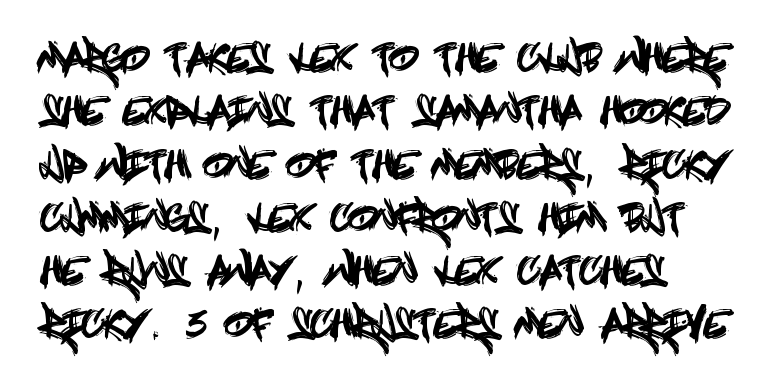
Q: Is the text italic (slanted)? A: Yes.
Q: Is the typeface a serif or a sans-serif typeface? A: Sans-serif.
Q: Is the text underlined? A: No.
Q: How is the paragraph aligned? A: Left-aligned.
Q: Is the spacing between letters normal or unusually wide? A: Normal.
Q: Is the spacing between lines tight, normal or loose? A: Normal.
Q: Width (condensed, normal, or wide)? A: Condensed.
Q: x-height? A: Large.
